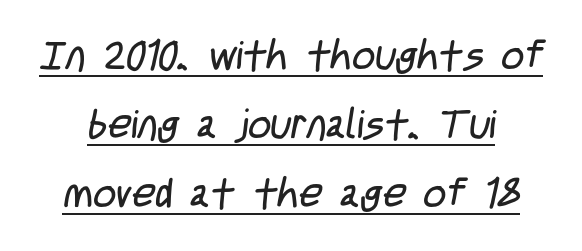
Q: Is the text bold? A: No.
Q: Is the typeface a serif or a sans-serif typeface? A: Sans-serif.
Q: Is the text underlined? A: Yes.
Q: Is the spacing between letters normal or unusually wide? A: Normal.
Q: Width (condensed, normal, or wide)? A: Condensed.
Q: Stroke contrast? A: Low.
Q: x-height? A: Large.
Q: Monospaced? A: No.
